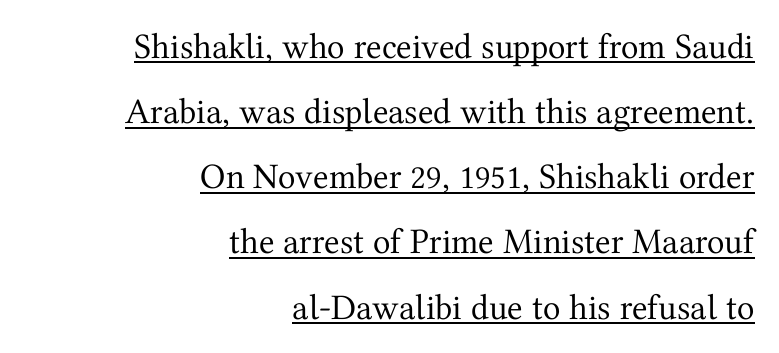
The image shows 36 px regular-weight serif type, upright; set right-aligned, line spacing 1.81x, normal letter spacing, underlined; medium stroke contrast and a medium x-height.
